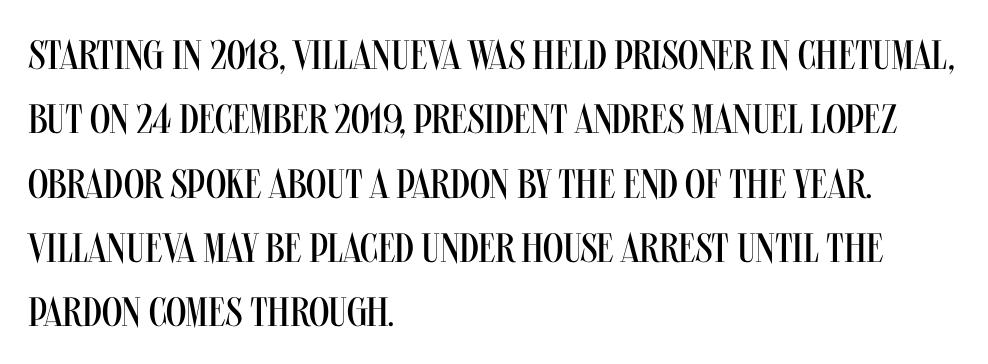
The image shows 41 px regular-weight, condensed sans-serif type, upright; set left-aligned, normal line spacing (1.57x), normal letter spacing, not underlined; medium stroke contrast and a large x-height.
